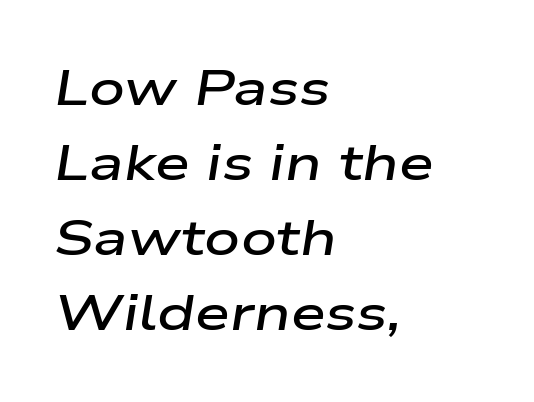
A typesetter would call this proportional, since set widths differ per character. Successive baselines arrive at the customary interval. Nobody drew a line under any word here. This sample is left-justified, so line endings fall wherever the words run out.
